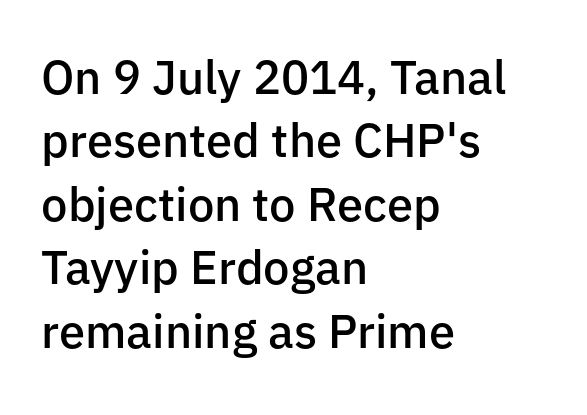
{"serif": "no", "italic": "no", "bold": "semi", "weight": "semibold", "width": "normal", "stroke_contrast": "low", "x_height": "medium", "monospaced": "no", "underline": "no", "align": "left", "line_spacing": "normal", "line_spacing_ratio": 1.35, "letter_spacing": "normal", "letter_spacing_em": 0.0, "glyph_px": 47}
